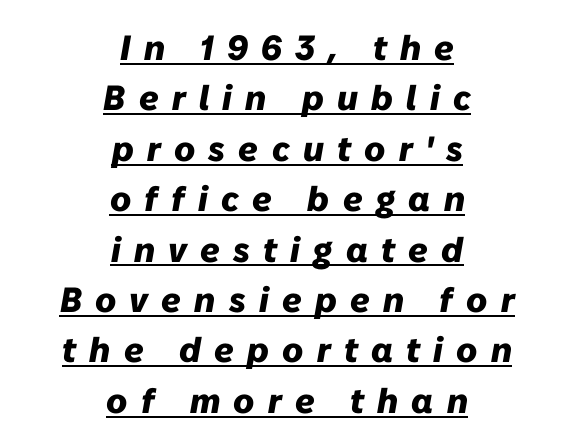
Q: Is the text bold? A: Yes.
Q: Is the text italic (slanted)? A: Yes, it leans right by about 10 degrees.
Q: Is the text underlined? A: Yes.
Q: How is the paragraph aligned? A: Centered.
Q: Is the spacing between letters normal or unusually wide? A: Unusually wide.
Q: Is the spacing between lines tight, normal or loose? A: Normal.
Q: Width (condensed, normal, or wide)? A: Normal.
Q: Stroke contrast? A: Low.
Q: x-height? A: Medium.
Q: Monospaced? A: No.
